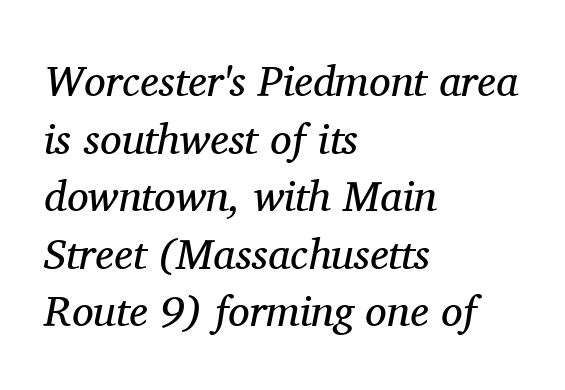
{"serif": "yes", "italic": "yes", "lean": "right", "slant_degrees": 11, "bold": "no", "weight": "regular", "width": "normal", "stroke_contrast": "medium", "x_height": "medium", "monospaced": "no", "underline": "no", "align": "left", "line_spacing": "normal", "line_spacing_ratio": 1.34, "letter_spacing": "normal", "letter_spacing_em": 0.0, "glyph_px": 43}
